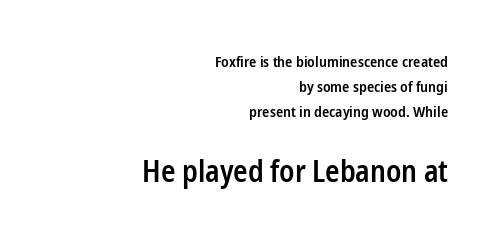
Q: Is the text bold? A: Semi-bold.
Q: Is the text italic (slanted)? A: No, it is upright.
Q: Is the typeface a serif or a sans-serif typeface? A: Sans-serif.
Q: Is the text underlined? A: No.
Q: How is the paragraph aligned? A: Right-aligned.
Q: Is the spacing between letters normal or unusually wide? A: Normal.
Q: Is the spacing between lines tight, normal or loose? A: Normal.
Q: Which block of text is set in a larger size, the first (top) or the second (bottom)? A: The second (bottom) one.
Q: Width (condensed, normal, or wide)? A: Condensed.
Q: Stroke contrast? A: Low.
Q: x-height? A: Medium.
Q: Monospaced? A: No.
